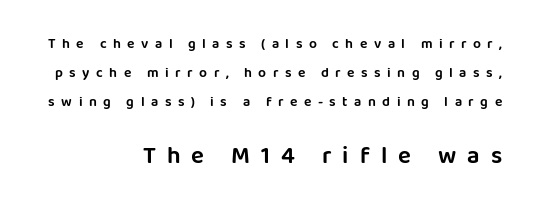
These lines stand farther apart than default settings would place them. The passage shown is not underscored anywhere. Visually the block forms a straight wall on the right and a jagged coastline on the left. The later block is typeset at a bigger size than the earlier block. The letters are spread apart with noticeably loose tracking. Do the letters lean? They stand straight.
